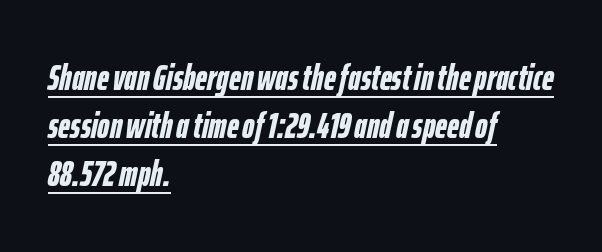
The passage shown stacks its lines at a standard gap. The passage shown is underscored from start to finish. Strong, thick strokes mark this as bold type. Does the copy run flush right? No — it runs flush left. Varying glyph widths throughout — classic text-font behaviour.
